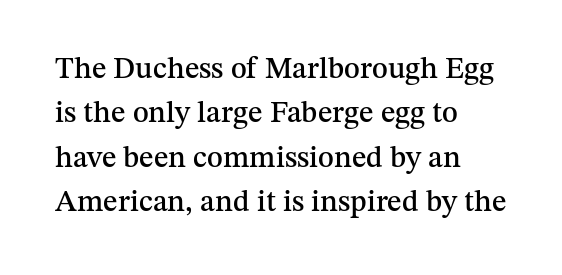
The image shows 30 px serif type, upright; set left-aligned, normal line spacing (1.48x), normal letter spacing, not underlined; medium stroke contrast and a medium x-height.
